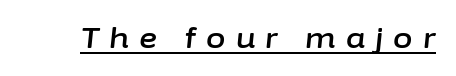
This is underlined copy, the kind a proofreader might mark for attention. Here the designer chose a conventional face with non-uniform glyph widths. Rendered with sloped, italic letterforms. Honestly, the letter spacing is so wide it's the main thing you notice.
